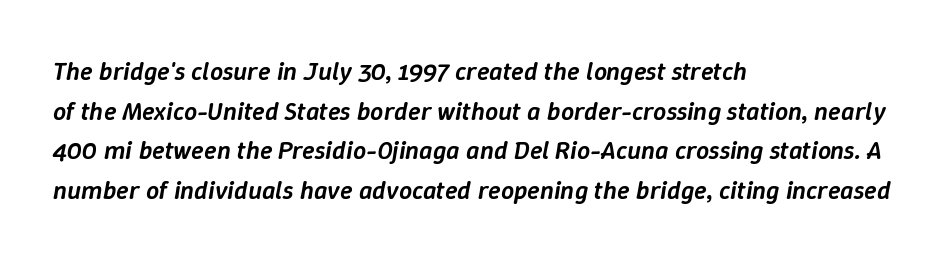
Q: Is the text bold? A: Semi-bold.
Q: Is the text italic (slanted)? A: Yes, it leans right by about 9 degrees.
Q: Is the text underlined? A: No.
Q: How is the paragraph aligned? A: Left-aligned.
Q: Is the spacing between letters normal or unusually wide? A: Normal.
Q: Is the spacing between lines tight, normal or loose? A: Normal.
